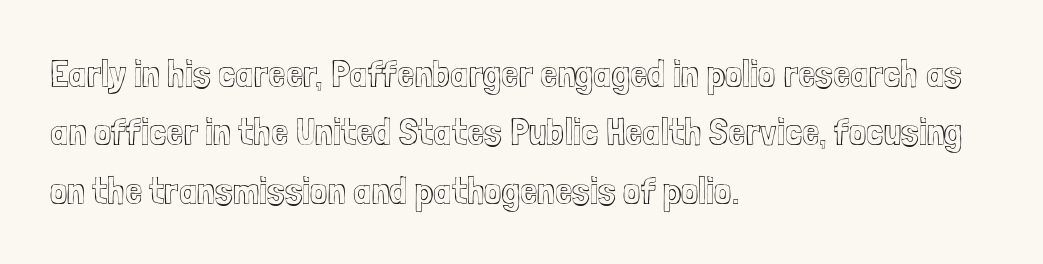
Q: Is the text italic (slanted)? A: No, it is upright.
Q: Is the text underlined? A: No.
Q: How is the paragraph aligned? A: Left-aligned.
Q: Is the spacing between letters normal or unusually wide? A: Normal.
Q: Is the spacing between lines tight, normal or loose? A: Normal.
Q: Width (condensed, normal, or wide)? A: Condensed.
Q: x-height? A: Medium.
Q: Monospaced? A: No.
